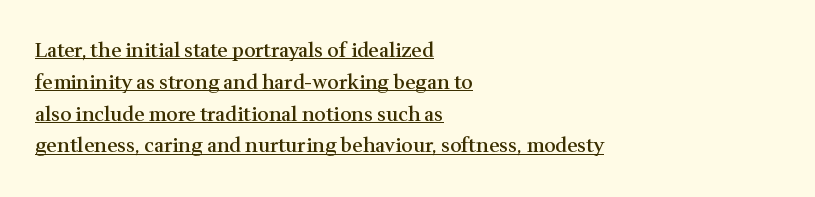
The image shows 20 px text type, upright; set left-aligned, normal line spacing (1.59x), normal letter spacing, underlined.
